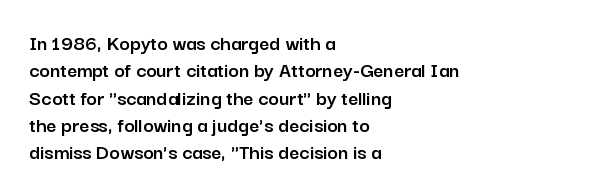
The lines are quadded left. Bare-footed words on every line. Notice how the stems are strictly vertical — no italics here. The gaps between neighbouring characters are ordinary and unremarkable.
